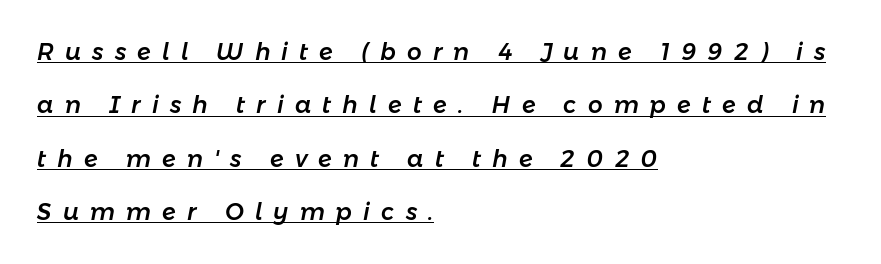
Q: Is the text italic (slanted)? A: Yes, it leans right by about 11 degrees.
Q: Is the text underlined? A: Yes.
Q: How is the paragraph aligned? A: Left-aligned.
Q: Is the spacing between letters normal or unusually wide? A: Unusually wide.
Q: Is the spacing between lines tight, normal or loose? A: Loose.
